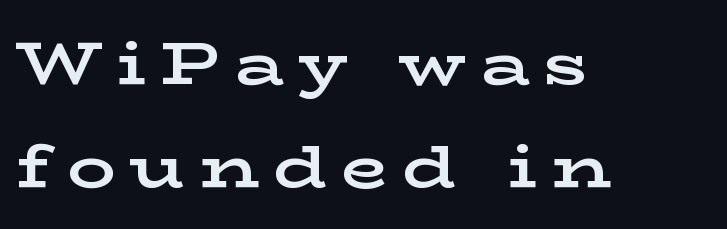
The image shows 60 px bold, wide serif type, upright; set left-aligned, line spacing 1.71x, unusually wide letter spacing (+0.24 em), not underlined; low stroke contrast and a medium x-height.
